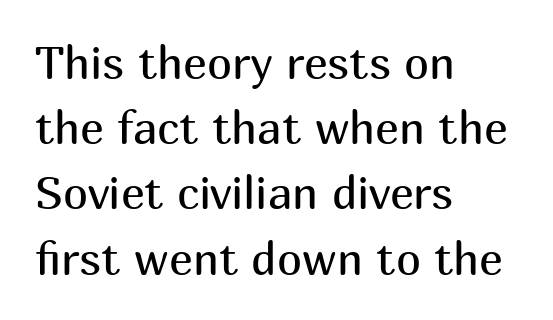
The image shows 45 px regular-weight sans-serif type, upright; set left-aligned, normal line spacing (1.45x), normal letter spacing, not underlined; medium stroke contrast and a medium x-height.
